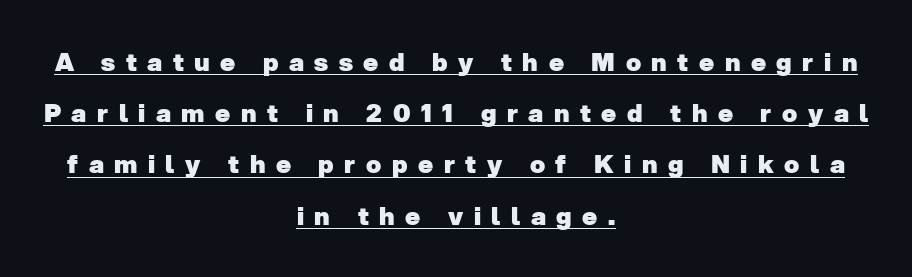
Teacher's note: observe the equal gaps on both sides — that is centered alignment. Loosely led — the rows are spread out. Compared with undecorated copy, this sample adds a rule below the words. Chunky letters — that's bold for sure. The gaps between neighbouring characters are conspicuously large.
